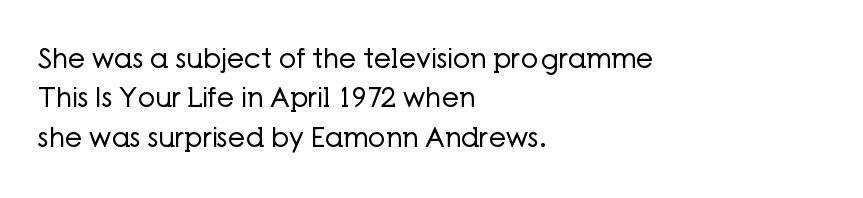
Quick note: not italic, upright. Is the stroke heavy? The answer is a plain regular-or-lighter. The setting favours the left margin, as ordinary paragraphs usually do. Has an underline been added? It has not. Tracking here is standard; glyphs follow each other at the usual distance. Line spacing here is normal.
